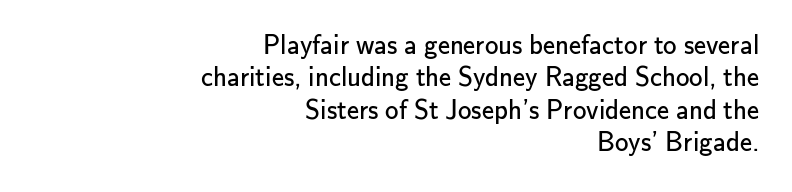
Nothing heavy about these letters — not bold at all. Nothing unusual about the tracking: characters are spaced as the font intends. Typeset ragged left — the right edge is the straight one. Nope, not italic — everything's standing straight. Just letters on the line, the space beneath them empty.
